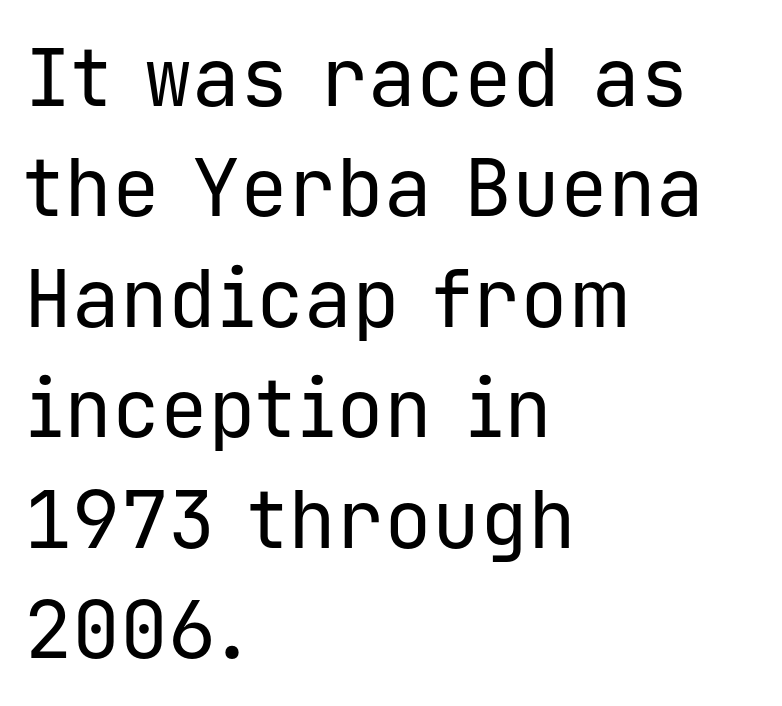
Q: Is the text bold? A: No.
Q: Is the text italic (slanted)? A: No, it is upright.
Q: Is the typeface a serif or a sans-serif typeface? A: Sans-serif.
Q: Is the text underlined? A: No.
Q: How is the paragraph aligned? A: Left-aligned.
Q: Is the spacing between letters normal or unusually wide? A: Normal.
Q: Is the spacing between lines tight, normal or loose? A: Normal.
Q: Width (condensed, normal, or wide)? A: Normal.
Q: Stroke contrast? A: Low.
Q: x-height? A: Medium.
Q: Monospaced? A: Yes.
